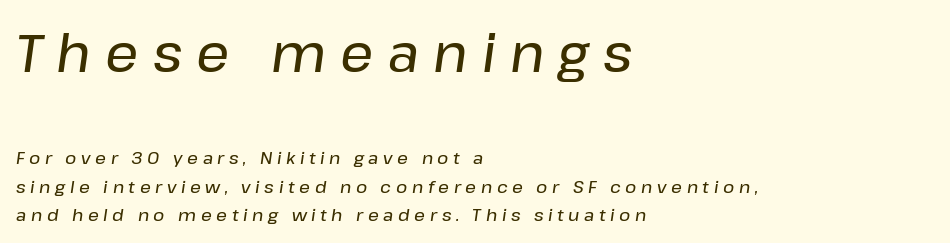
{"italic": "yes", "lean": "right", "slant_degrees": 8, "width": "normal", "stroke_contrast": "low", "x_height": "medium", "monospaced": "no", "underline": "no", "align": "left", "line_spacing": "normal", "line_spacing_ratio": 1.68, "letter_spacing": "wide", "letter_spacing_em": 0.27, "larger_block": "first", "size_ratio": 3.06, "glyph_px": 52}
